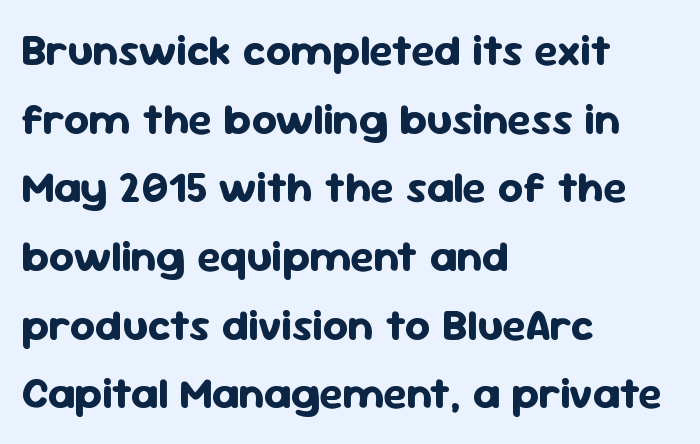
The image shows 44 px bold sans-serif type, upright; set left-aligned, normal line spacing (1.56x), normal letter spacing, not underlined; low stroke contrast and a medium x-height.
